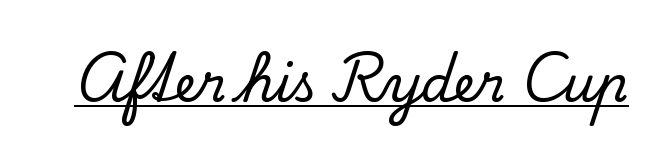
Compared with undecorated copy, this sample adds a rule below the words. A serif font was chosen for this passage. The gaps between neighbouring characters are ordinary and unremarkable. Is this a fixed-width face? No — the glyphs have proportional, varying widths.
